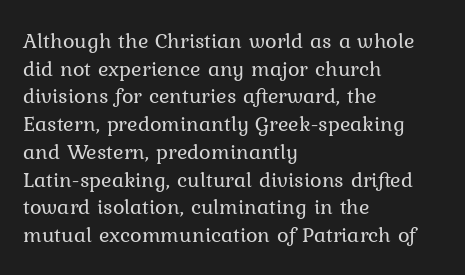
{"italic": "no", "bold": "no", "underline": "no", "align": "left", "line_spacing": "normal", "line_spacing_ratio": 1.26, "letter_spacing": "normal", "letter_spacing_em": 0.0, "glyph_px": 22}
